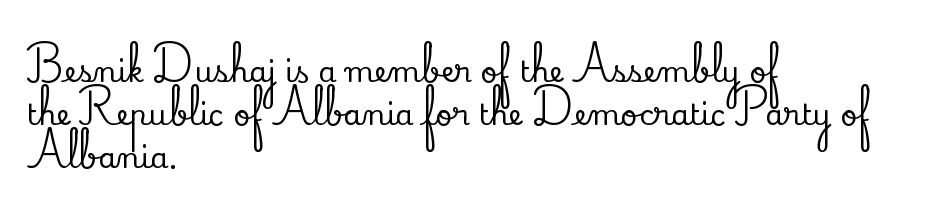
The image shows 29 px serif type, upright; set left-aligned, normal line spacing (1.48x), normal letter spacing, not underlined; low stroke contrast and a small x-height.
